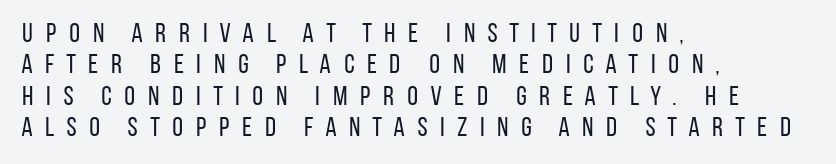
Descenders are the only things crossing below the line. The typesetter chose a ragged-right arrangement here. Posture: vertical. The face used here is rendered with a markedly widened letterfit.
